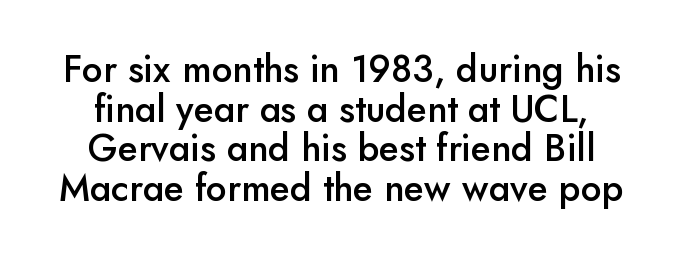
{"serif": "no", "italic": "no", "bold": "semi", "weight": "semibold", "width": "normal", "stroke_contrast": "low", "x_height": "small", "monospaced": "no", "underline": "no", "align": "center", "line_spacing": "tight", "line_spacing_ratio": 1.07, "letter_spacing": "normal", "letter_spacing_em": 0.0, "glyph_px": 37}
